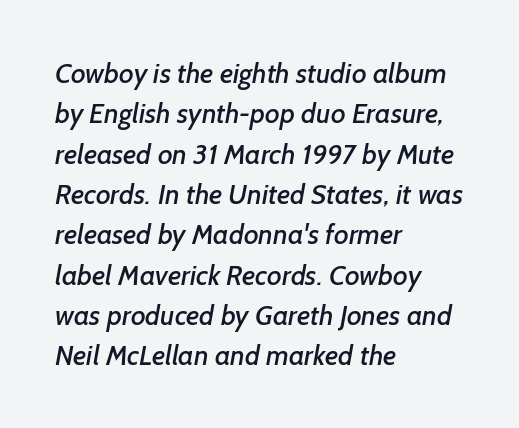
The image shows 28 px sans-serif type; set left-aligned, normal line spacing (1.44x), normal letter spacing, not underlined; low stroke contrast and a medium x-height.
